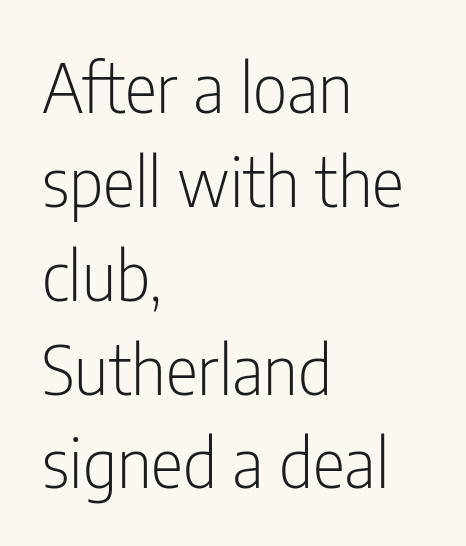
Q: Is the text bold? A: No.
Q: Is the text italic (slanted)? A: No, it is upright.
Q: Is the typeface a serif or a sans-serif typeface? A: Sans-serif.
Q: Is the text underlined? A: No.
Q: How is the paragraph aligned? A: Left-aligned.
Q: Is the spacing between letters normal or unusually wide? A: Normal.
Q: Is the spacing between lines tight, normal or loose? A: Normal.
Q: Width (condensed, normal, or wide)? A: Condensed.
Q: Stroke contrast? A: Low.
Q: x-height? A: Medium.
Q: Monospaced? A: No.
